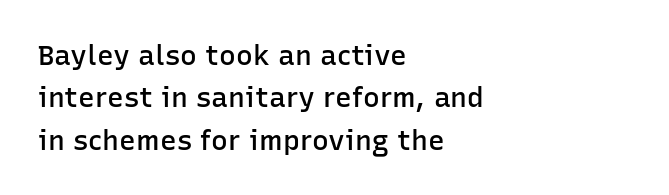
The image shows 28 px semibold sans-serif type, upright; set left-aligned, normal line spacing (1.51x), normal letter spacing, not underlined; low stroke contrast and a medium x-height.
